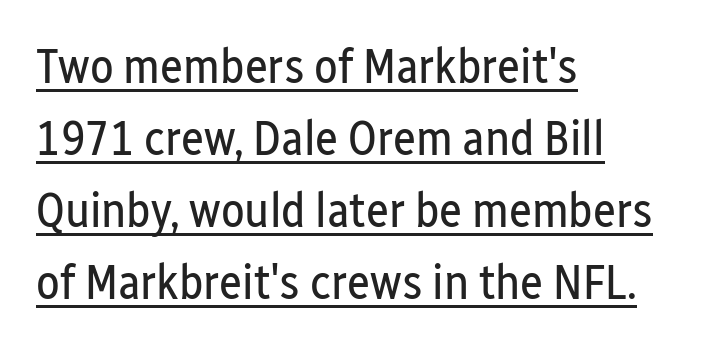
The sample's only ornament is a line tracing under the words. This sample is left-justified, so line endings fall wherever the words run out. Spacing verdict: proportional, widths tailored to each character. If you measured baseline to baseline, you'd find a middling distance.
